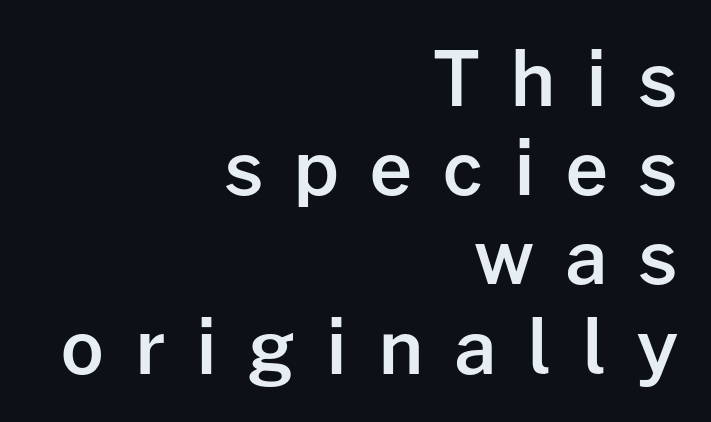
Is there any slant? The stems are plumb. Glyph-to-glyph distance is far greater than everyday printed text. A typesetter would call this proportional, since set widths differ per character. Does the copy run flush right? Yes — the right margin is perfectly even.
